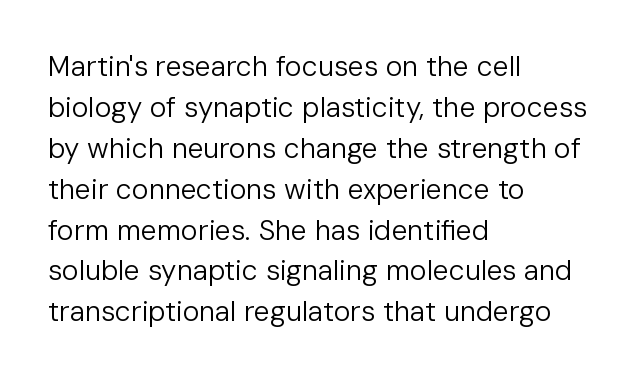
{"serif": "no", "italic": "no", "bold": "no", "weight": "regular", "width": "normal", "stroke_contrast": "low", "x_height": "medium", "monospaced": "no", "underline": "no", "align": "left", "line_spacing": "normal", "line_spacing_ratio": 1.46, "letter_spacing": "normal", "letter_spacing_em": 0.0, "glyph_px": 28}
